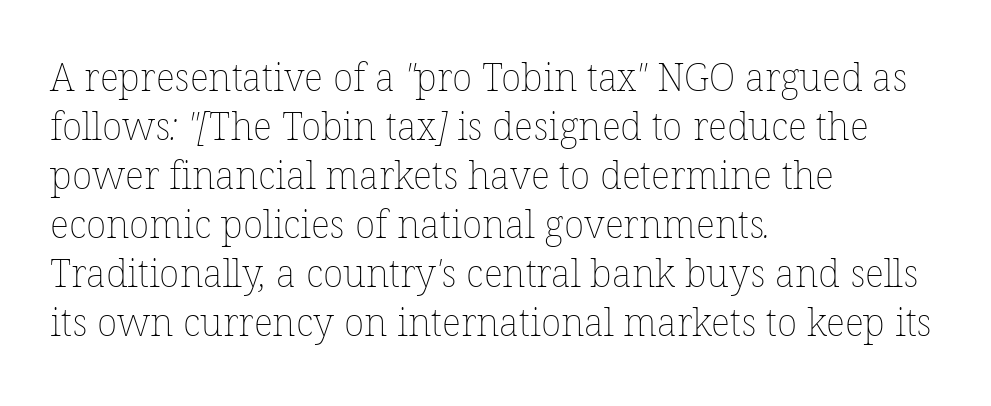
The image shows 38 px thin type; set left-aligned, normal line spacing (1.29x), normal letter spacing, not underlined; low stroke contrast and a medium x-height.
